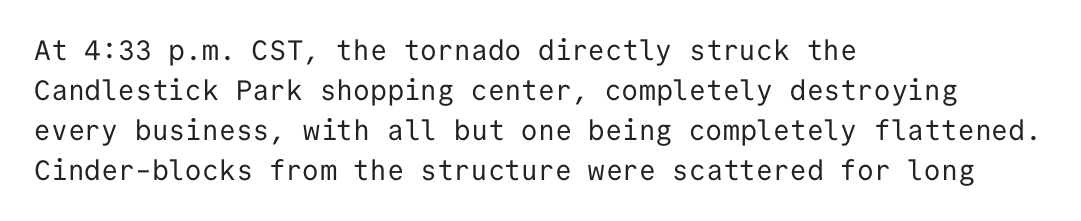
The image shows 28 px regular-weight sans-serif type, upright, monospaced; set left-aligned, normal line spacing (1.43x), normal letter spacing, not underlined; low stroke contrast and a medium x-height.
